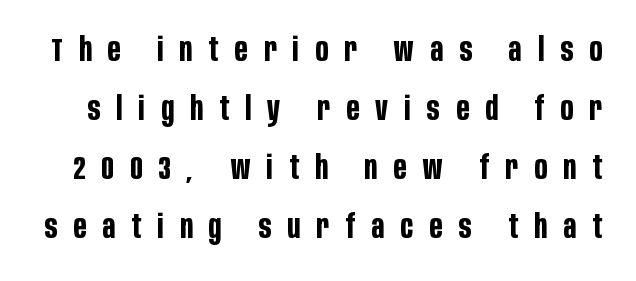
Q: Is the text bold? A: Yes.
Q: Is the text italic (slanted)? A: No, it is upright.
Q: Is the typeface a serif or a sans-serif typeface? A: Sans-serif.
Q: Is the text underlined? A: No.
Q: Is the spacing between letters normal or unusually wide? A: Unusually wide.
Q: Width (condensed, normal, or wide)? A: Condensed.
Q: Stroke contrast? A: Low.
Q: x-height? A: Large.
Q: Monospaced? A: No.
